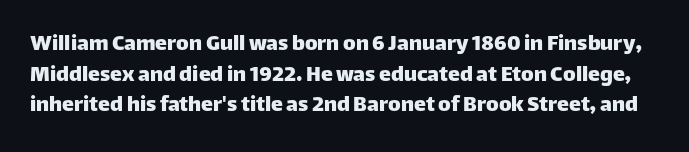
The letters stand straight up with perfectly vertical stems. Summary of vertical rhythm: regular, with standard interline spacing. This rendering features lettering with no underline. Here the glyphs are tracked normally, forming tight word shapes.
